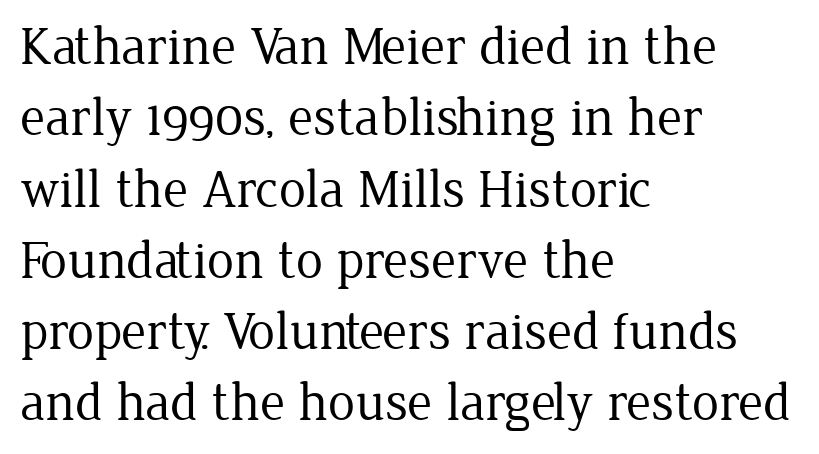
Line beginnings align vertically; line endings do not. Type without underlining. Upright lettering throughout. These glyphs show unthickened strokes, regular width or finer.
